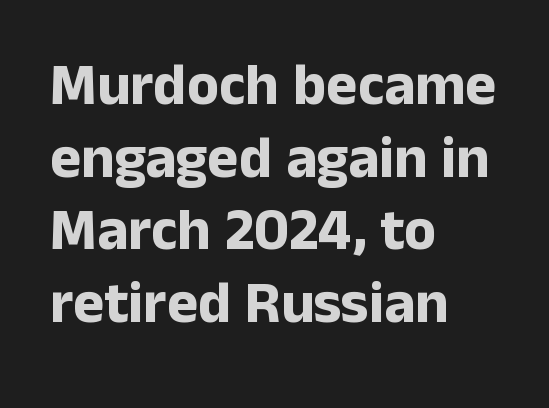
{"serif": "no", "italic": "no", "bold": "yes", "weight": "bold", "width": "normal", "stroke_contrast": "low", "x_height": "medium", "monospaced": "no", "underline": "no", "align": "left", "line_spacing_ratio": 1.23, "letter_spacing": "normal", "letter_spacing_em": 0.0, "glyph_px": 59}
